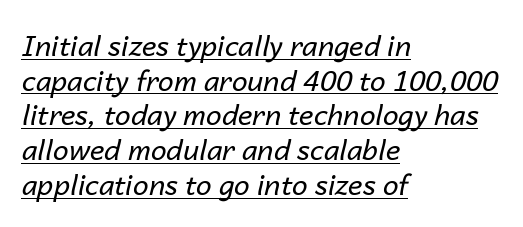
{"italic": "yes", "lean": "right", "slant_degrees": 14, "bold": "no", "weight": "regular", "width": "normal", "stroke_contrast": "low", "x_height": "medium", "monospaced": "no", "underline": "yes", "align": "left", "line_spacing_ratio": 1.24, "letter_spacing": "normal", "letter_spacing_em": 0.0, "glyph_px": 28}
